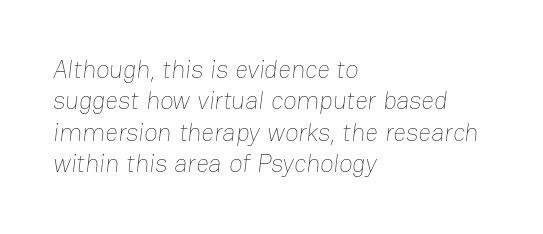
No extra ink here — the face is not bold. Underlining? Definitely not there. Glyph-to-glyph distance matches everyday printed text. The lines in this sample share a left origin and differ only in where they stop.
